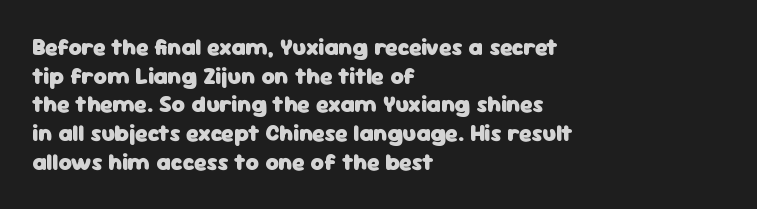
Q: Is the text bold? A: Yes.
Q: Is the text italic (slanted)? A: No, it is upright.
Q: Is the text underlined? A: No.
Q: How is the paragraph aligned? A: Left-aligned.
Q: Is the spacing between letters normal or unusually wide? A: Normal.
Q: Is the spacing between lines tight, normal or loose? A: Normal.
